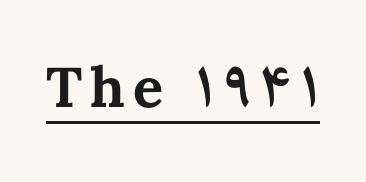
Q: Is the text bold? A: Yes.
Q: Is the text italic (slanted)? A: No, it is upright.
Q: Is the text underlined? A: Yes.
Q: Width (condensed, normal, or wide)? A: Normal.
Q: Stroke contrast? A: Medium.
Q: x-height? A: Medium.
Q: Monospaced? A: No.
